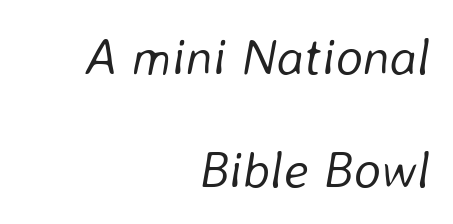
If you measured baseline to baseline, you'd find a long distance. Style check: oblique. The rendering keeps characters at their native spacing. Every row of glyphs terminates at an identical x-position on the right. Quick note: underline off. Proportional: the letters do not fall into vertical columns.
